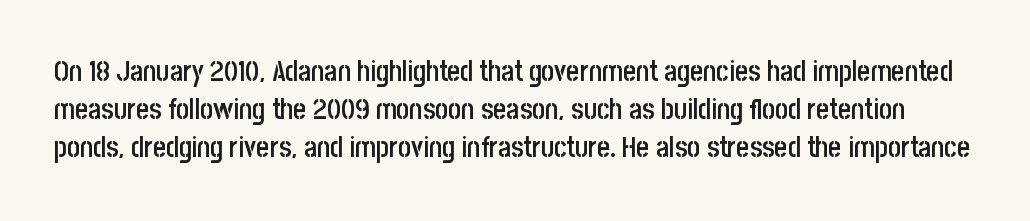
Q: Is the text bold? A: Semi-bold.
Q: Is the text italic (slanted)? A: No, it is upright.
Q: Is the typeface a serif or a sans-serif typeface? A: Sans-serif.
Q: Is the text underlined? A: No.
Q: Is the spacing between letters normal or unusually wide? A: Normal.
Q: Is the spacing between lines tight, normal or loose? A: Normal.
Q: Width (condensed, normal, or wide)? A: Condensed.
Q: Stroke contrast? A: Low.
Q: x-height? A: Large.
Q: Monospaced? A: No.
